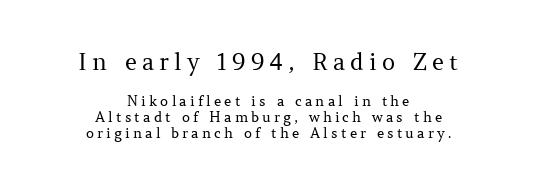
{"italic": "no", "bold": "no", "underline": "no", "align": "center", "line_spacing": "tight", "line_spacing_ratio": 1.15, "letter_spacing": "wide", "letter_spacing_em": 0.22, "larger_block": "first", "size_ratio": 1.64, "glyph_px": 23}
